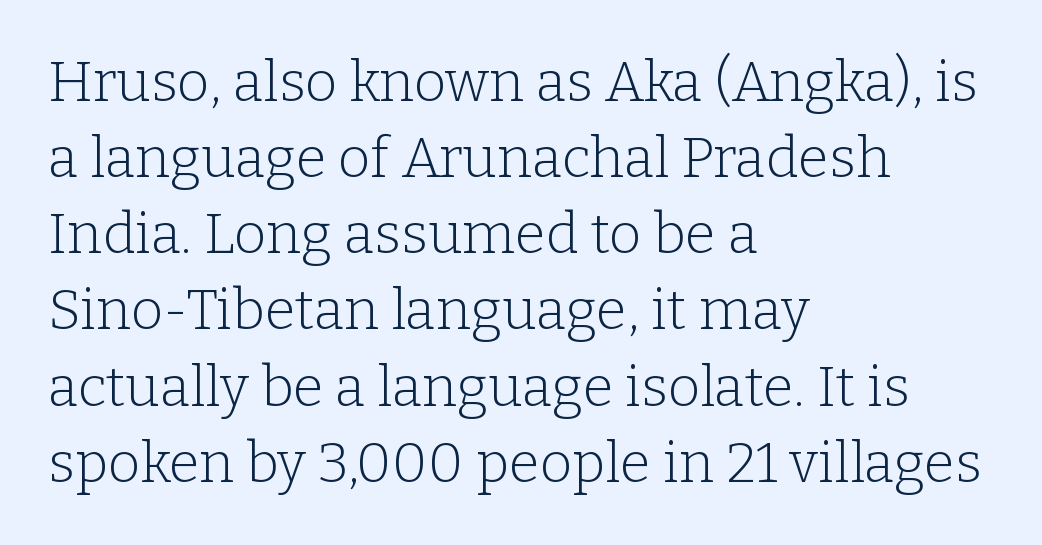
{"serif": "yes", "italic": "no", "bold": "no", "weight": "light", "width": "normal", "stroke_contrast": "low", "x_height": "medium", "monospaced": "no", "underline": "no", "align": "left", "line_spacing": "normal", "line_spacing_ratio": 1.36, "letter_spacing": "normal", "letter_spacing_em": 0.0, "glyph_px": 56}
